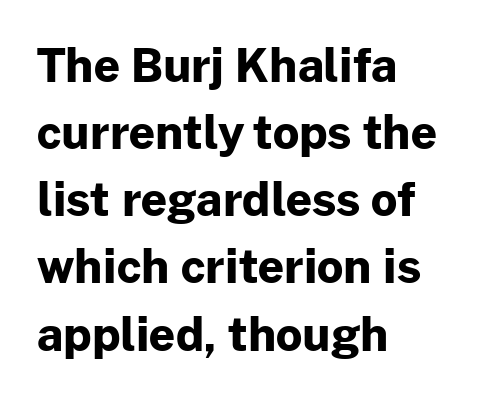
The image shows 46 px bold sans-serif type, upright; set left-aligned, normal line spacing (1.46x), normal letter spacing, not underlined; low stroke contrast and a medium x-height.
